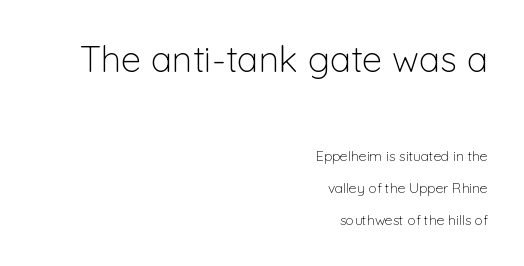
{"serif": "no", "italic": "no", "bold": "no", "weight": "light", "width": "normal", "stroke_contrast": "low", "x_height": "medium", "monospaced": "no", "underline": "no", "align": "right", "line_spacing": "loose", "line_spacing_ratio": 2.29, "letter_spacing": "normal", "letter_spacing_em": 0.0, "larger_block": "first", "size_ratio": 2.57, "glyph_px": 36}
